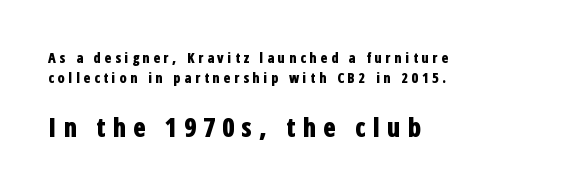
The image shows 26 px bold type, upright; set left-aligned, normal line spacing (1.42x), unusually wide letter spacing (+0.25 em), not underlined; the second (bottom) block is 1.86x larger.
